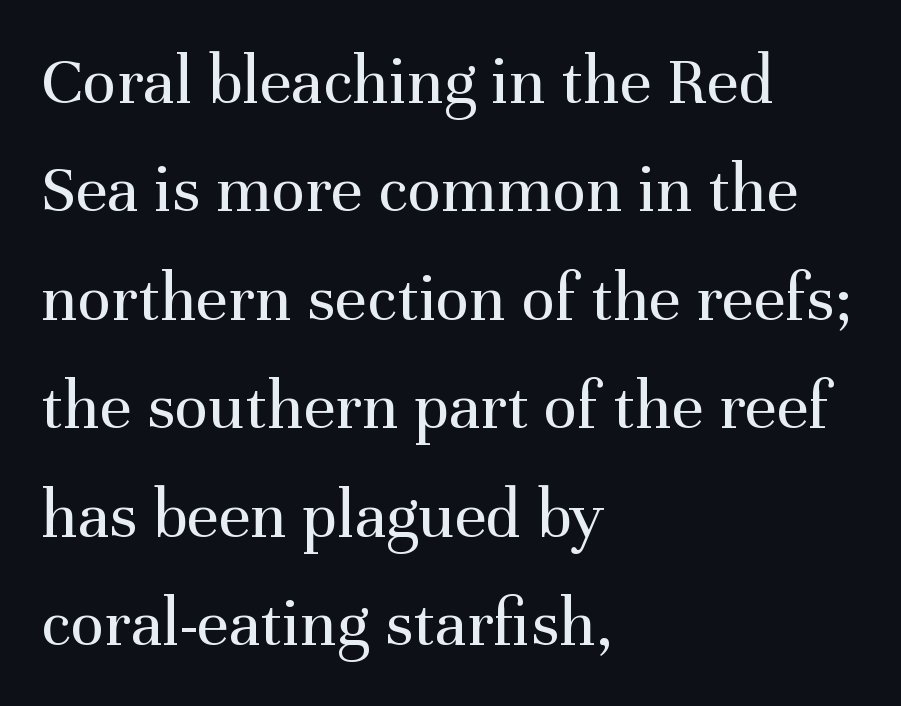
Descenders are the only things crossing below the line. The cut favours lightness, reaching ordinary text weight at its darkest. The type sits square on the baseline with zero lean. These lines keep a tight, regular rhythm from letter to letter. Varying glyph widths throughout — classic text-font behaviour. The lines sit at an ordinary, default distance from one another.
